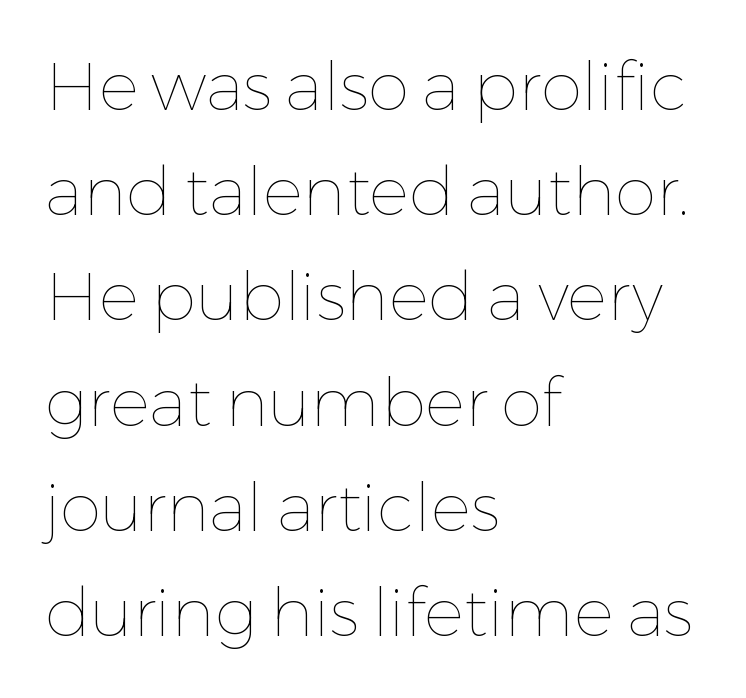
{"italic": "no", "bold": "no", "weight": "thin", "width": "normal", "stroke_contrast": "low", "x_height": "medium", "monospaced": "no", "underline": "no", "align": "left", "line_spacing": "normal", "line_spacing_ratio": 1.57, "letter_spacing": "normal", "letter_spacing_em": 0.0, "glyph_px": 67}
